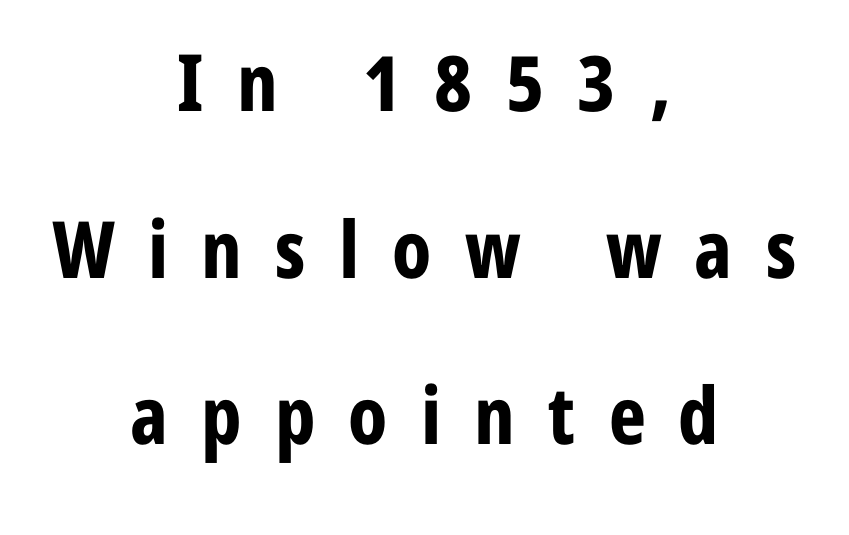
This is the regular roman posture of the typeface. One-word summary of the alignment: center. Note the varied advance widths — an 'i' is clearly narrower than an 'm'. The zone under the glyphs is completely vacant. Students, this is bold: see how much ink each stroke carries.
